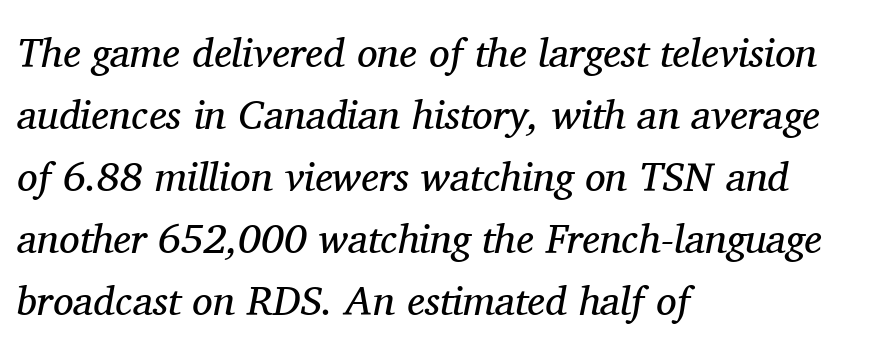
Q: Is the text bold? A: No.
Q: Is the text italic (slanted)? A: Yes, it leans right by about 11 degrees.
Q: Is the typeface a serif or a sans-serif typeface? A: Serif.
Q: Is the text underlined? A: No.
Q: How is the paragraph aligned? A: Left-aligned.
Q: Is the spacing between letters normal or unusually wide? A: Normal.
Q: Is the spacing between lines tight, normal or loose? A: Normal.
Q: Width (condensed, normal, or wide)? A: Normal.
Q: Stroke contrast? A: Medium.
Q: x-height? A: Medium.
Q: Monospaced? A: No.
